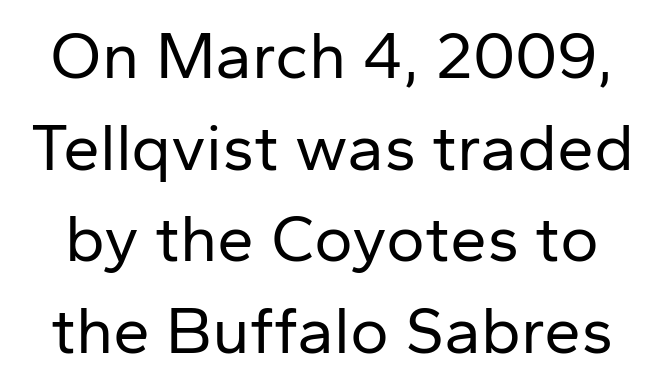
This rendering leaves character spacing at its baseline value. Designer's note — italics off, roman on. These lines sit exactly where default settings would place them. This rendering employs a face without finishing strokes, i.e., a sans-serif.
